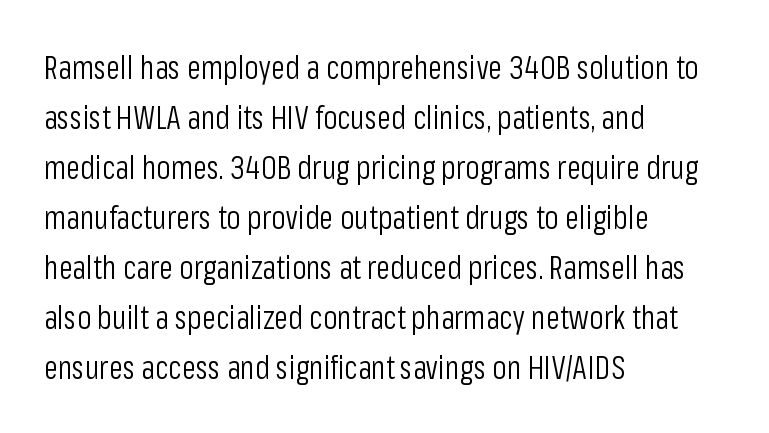
Q: Is the text bold? A: No.
Q: Is the text italic (slanted)? A: No, it is upright.
Q: Is the typeface a serif or a sans-serif typeface? A: Sans-serif.
Q: Is the text underlined? A: No.
Q: How is the paragraph aligned? A: Left-aligned.
Q: Is the spacing between letters normal or unusually wide? A: Normal.
Q: Is the spacing between lines tight, normal or loose? A: Normal.
Q: Width (condensed, normal, or wide)? A: Condensed.
Q: Stroke contrast? A: Low.
Q: x-height? A: Medium.
Q: Monospaced? A: No.
